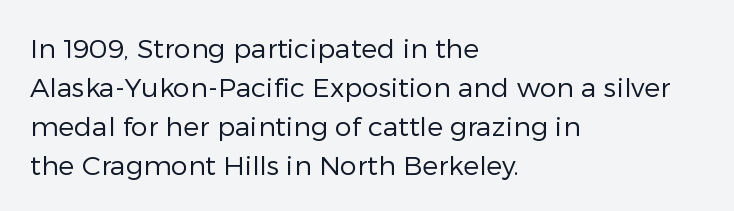
Nothing heavy about these letters — not bold at all. The block of text has a typical density, with ordinary space between rows. Posture: straight, roman, zero tilt. Quick note: underline off. The letterforms sit shoulder to shoulder at normal distance.
